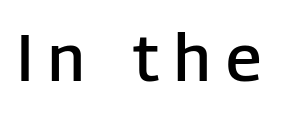
Italic? Not at all — the glyphs are vertical. Looks like regular typesetting: each glyph gets only the width it needs. Weight: semibold (demi). The tracking jumps out immediately: characters are airy and widely separated. Glance below the letters and you will spot only blank space. Serifs: no, the terminals of the letterforms are clean.
